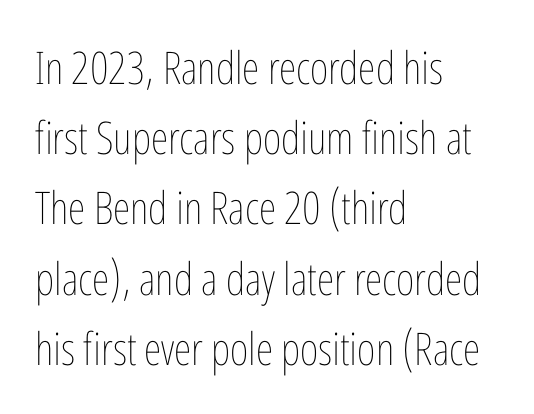
The image shows 45 px thin, condensed type, upright; set left-aligned, normal line spacing (1.56x), normal letter spacing, not underlined; low stroke contrast and a medium x-height.
